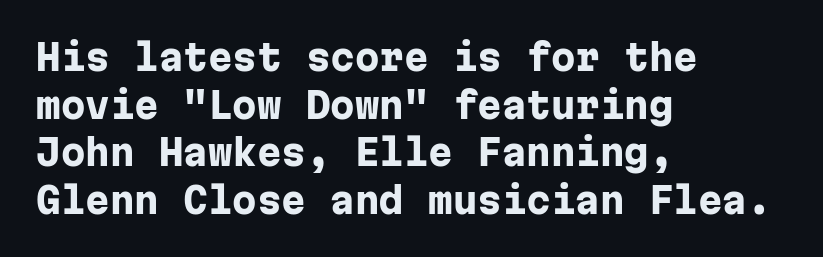
How are the letters spaced? Ordinarily, with no added tracking. A typesetter would call this monospace, since all characters share one set width. Examine the stroke ends and you'll find no serifs. Posture: upright roman. Line starts are locked; line ends wander.
